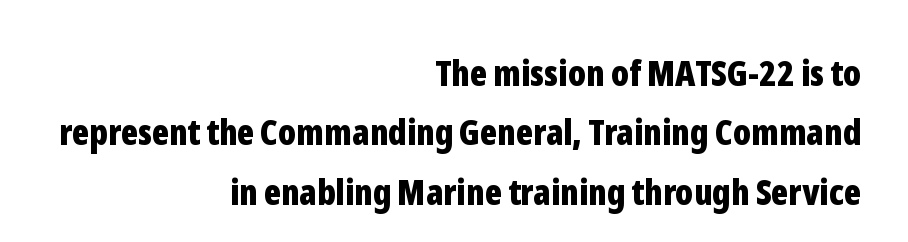
The face used here is proportionally spaced, like ordinary book or web type. Is there any slant? The stems are plumb. I'd describe the lettering as bold — thick and assertive. The designer left line spacing at the default. How are the letters spaced? Ordinarily, with no added tracking. Short and long lines alike share a common ending point at right.
